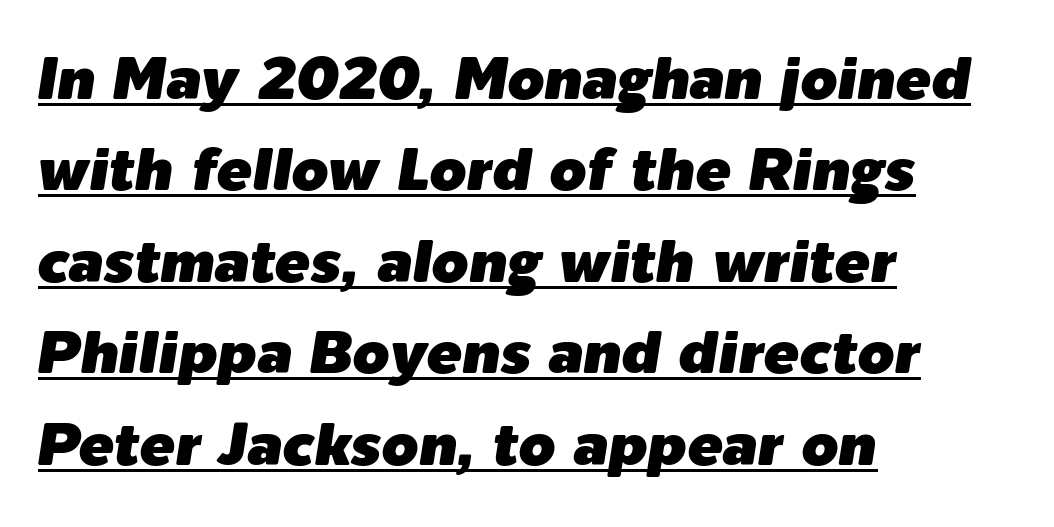
{"italic": "yes", "lean": "right", "slant_degrees": 9, "width": "normal", "stroke_contrast": "low", "x_height": "medium", "monospaced": "no", "underline": "yes", "align": "left", "line_spacing": "normal", "line_spacing_ratio": 1.55, "letter_spacing": "normal", "letter_spacing_em": 0.0, "glyph_px": 59}
